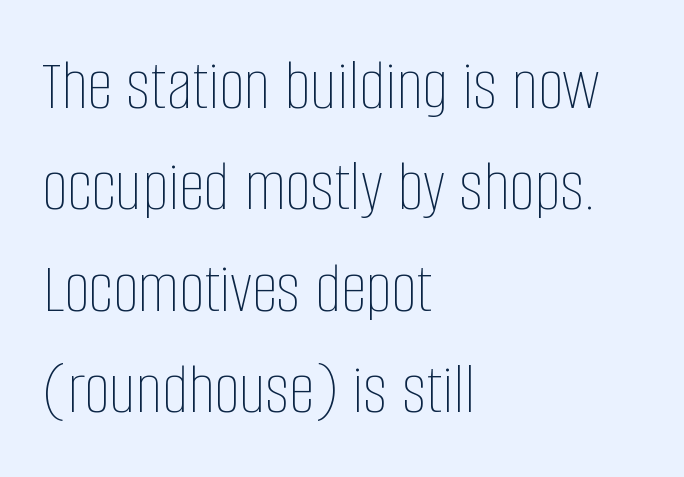
{"italic": "no", "bold": "no", "weight": "thin", "width": "condensed", "stroke_contrast": "low", "x_height": "large", "monospaced": "no", "underline": "no", "align": "left", "line_spacing": "normal", "line_spacing_ratio": 1.39, "letter_spacing": "normal", "letter_spacing_em": 0.0, "glyph_px": 73}
